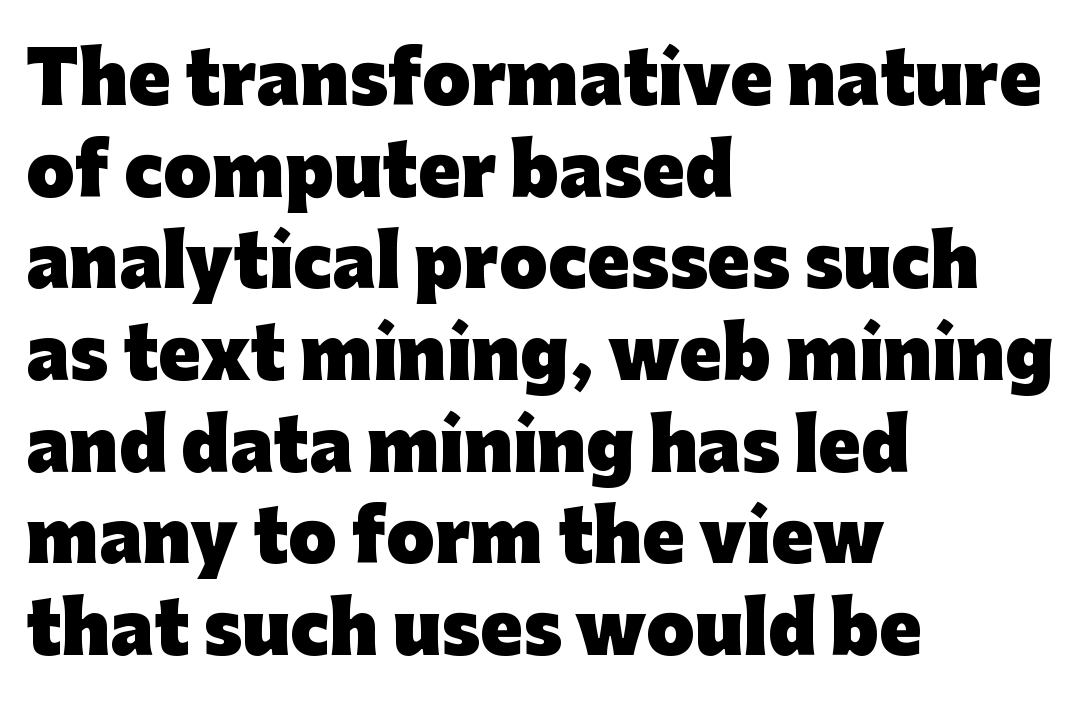
Summary of vertical rhythm: regular, with standard interline spacing. Italic? Not at all — the glyphs are vertical. The passage shown is typed in a proportional face where columns would drift. You could call the tracking neutral — neither tight nor loose.
